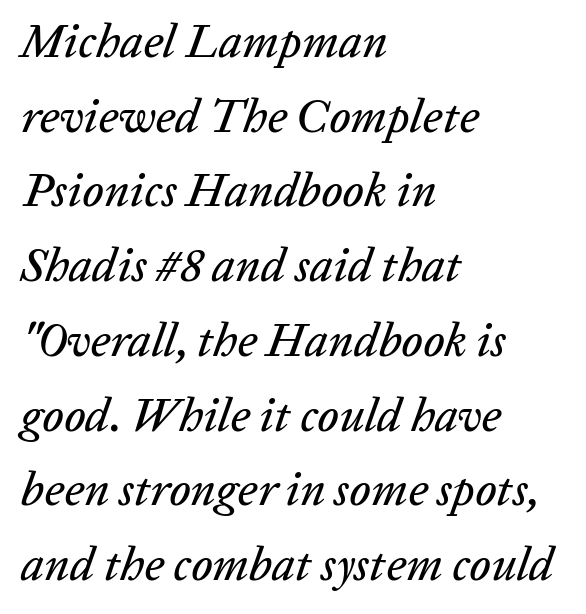
The image shows 47 px text type, italic (leaning right); set left-aligned, normal line spacing (1.59x), normal letter spacing, not underlined; low stroke contrast and a medium x-height.
